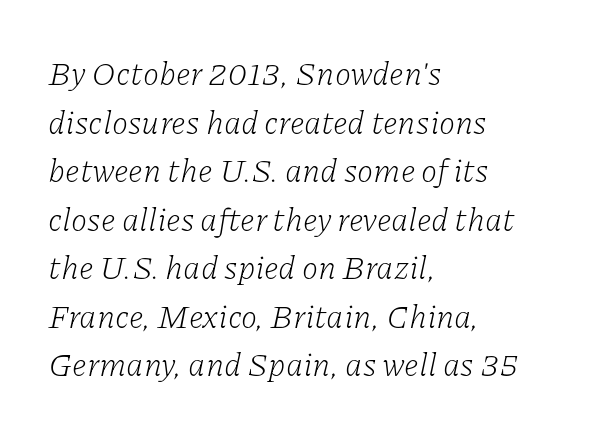
The image shows 33 px light serif type, italic (leaning right); set left-aligned, normal line spacing (1.47x), normal letter spacing, not underlined; low stroke contrast and a medium x-height.
